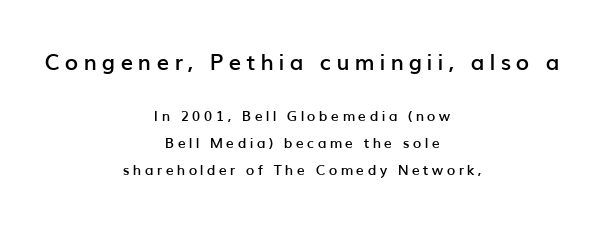
{"italic": "no", "bold": "semi", "underline": "no", "align": "center", "line_spacing": "loose", "line_spacing_ratio": 1.93, "letter_spacing": "wide", "letter_spacing_em": 0.23, "larger_block": "first", "size_ratio": 1.57, "glyph_px": 22}
